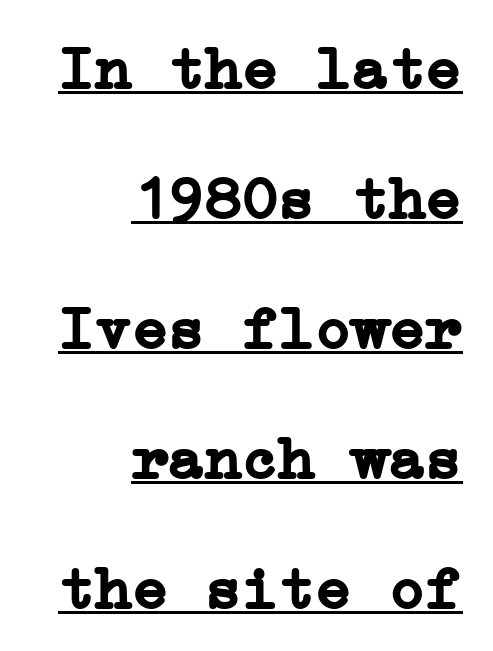
Q: Is the text bold? A: Yes.
Q: Is the text italic (slanted)? A: No, it is upright.
Q: Is the typeface a serif or a sans-serif typeface? A: Serif.
Q: Is the text underlined? A: Yes.
Q: How is the paragraph aligned? A: Right-aligned.
Q: Is the spacing between letters normal or unusually wide? A: Normal.
Q: Is the spacing between lines tight, normal or loose? A: Loose.
Q: Width (condensed, normal, or wide)? A: Normal.
Q: Stroke contrast? A: Low.
Q: x-height? A: Medium.
